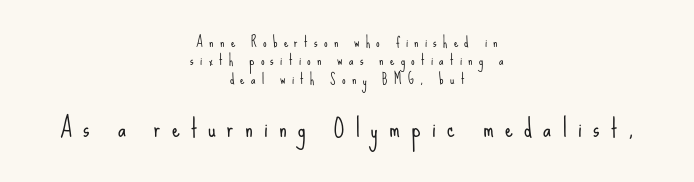
Which chunk is bigger? The second one — the bottom block dwarfs the top. Bold? No — there's no thickening of the strokes. Successive baselines arrive at the customary interval. The glyphs are unaccompanied by any horizontal stroke below them.
